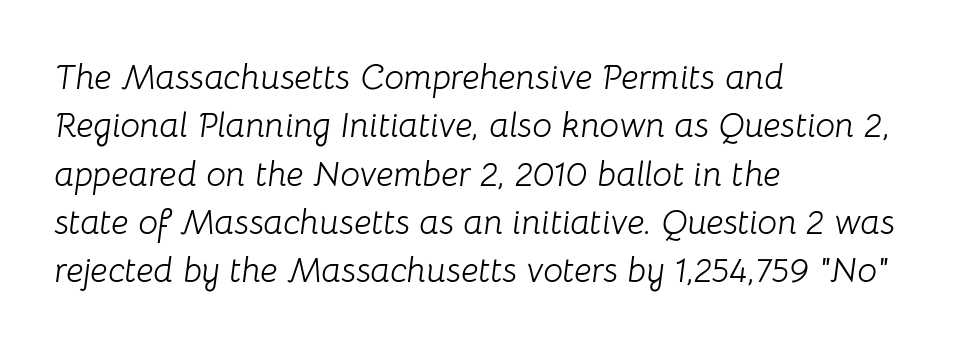
Honestly, the row spacing looks completely unremarkable. The passage shown leans; its letterforms are oblique. In CSS terms this would be text-align: left. Character widths vary here, with narrow letters taking less room than wide ones.
